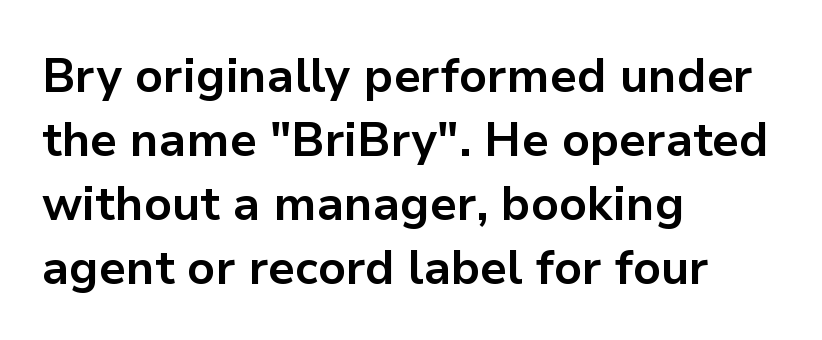
The image shows 47 px bold sans-serif type, upright; set left-aligned, normal line spacing (1.36x), normal letter spacing, not underlined; low stroke contrast and a medium x-height.
